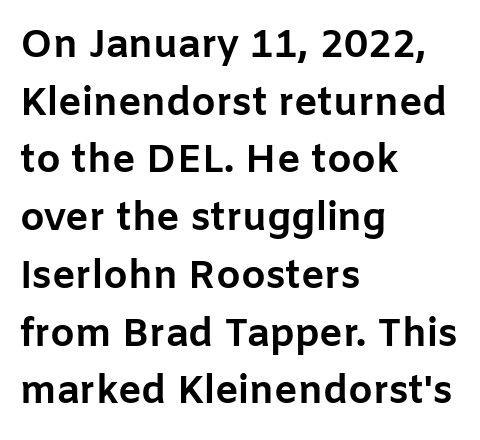
Q: Is the text bold? A: Yes.
Q: Is the text italic (slanted)? A: No, it is upright.
Q: Is the typeface a serif or a sans-serif typeface? A: Sans-serif.
Q: Is the text underlined? A: No.
Q: How is the paragraph aligned? A: Left-aligned.
Q: Is the spacing between letters normal or unusually wide? A: Normal.
Q: Is the spacing between lines tight, normal or loose? A: Normal.
Q: Width (condensed, normal, or wide)? A: Normal.
Q: Stroke contrast? A: Low.
Q: x-height? A: Medium.
Q: Monospaced? A: No.
